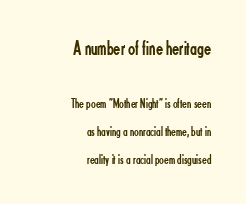
The image shows 21 px text type, upright; set right-aligned, loose line spacing (2.01x), normal letter spacing, not underlined; the first (top) block is 1.5x larger.
